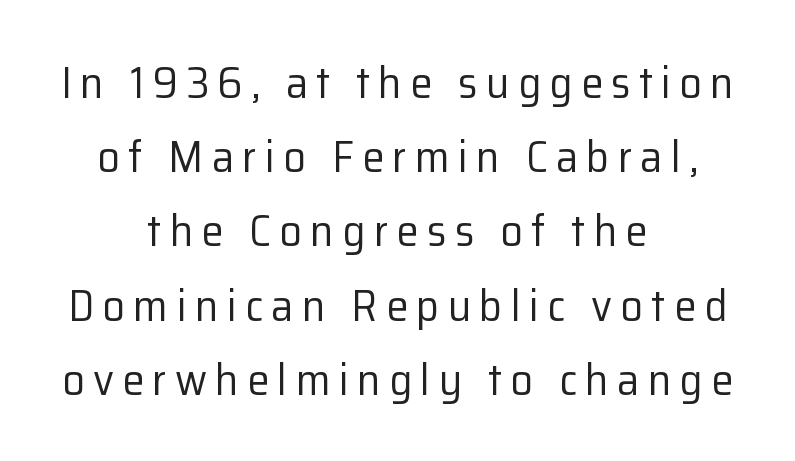
{"serif": "no", "italic": "no", "bold": "no", "weight": "regular", "width": "normal", "stroke_contrast": "low", "x_height": "medium", "monospaced": "no", "underline": "no", "align": "center", "line_spacing": "normal", "line_spacing_ratio": 1.65, "glyph_px": 45}
